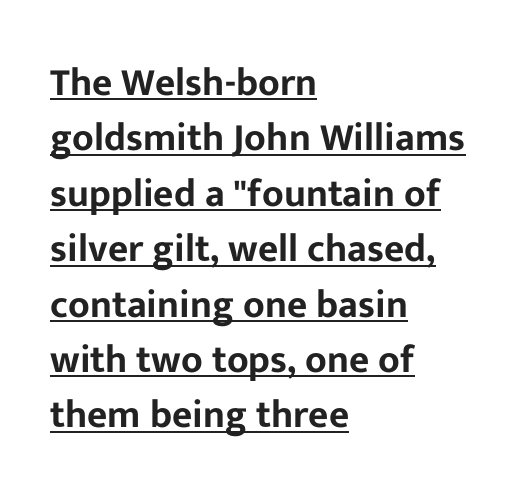
The image shows 39 px sans-serif type, upright; set left-aligned, normal line spacing (1.42x), normal letter spacing, underlined; low stroke contrast and a medium x-height.
